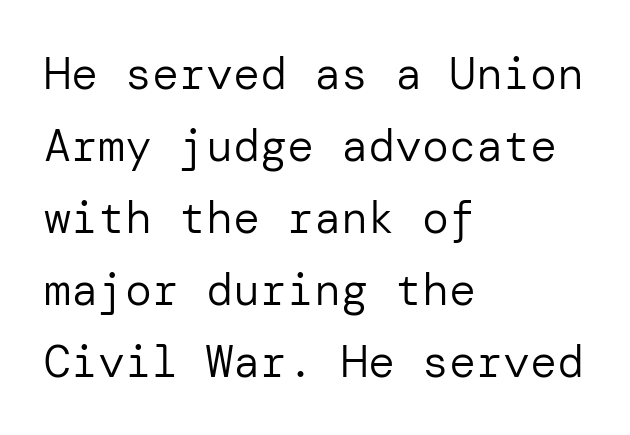
The image shows 45 px regular-weight sans-serif type, upright; set left-aligned, normal line spacing (1.6x), normal letter spacing, not underlined; low stroke contrast and a medium x-height.
